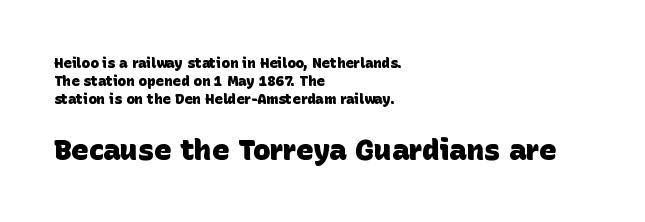
Q: Is the text bold? A: Yes.
Q: Is the typeface a serif or a sans-serif typeface? A: Sans-serif.
Q: Is the text underlined? A: No.
Q: How is the paragraph aligned? A: Left-aligned.
Q: Is the spacing between letters normal or unusually wide? A: Normal.
Q: Is the spacing between lines tight, normal or loose? A: Normal.
Q: Which block of text is set in a larger size, the first (top) or the second (bottom)? A: The second (bottom) one.
Q: Width (condensed, normal, or wide)? A: Normal.
Q: Stroke contrast? A: Low.
Q: x-height? A: Large.
Q: Monospaced? A: No.
